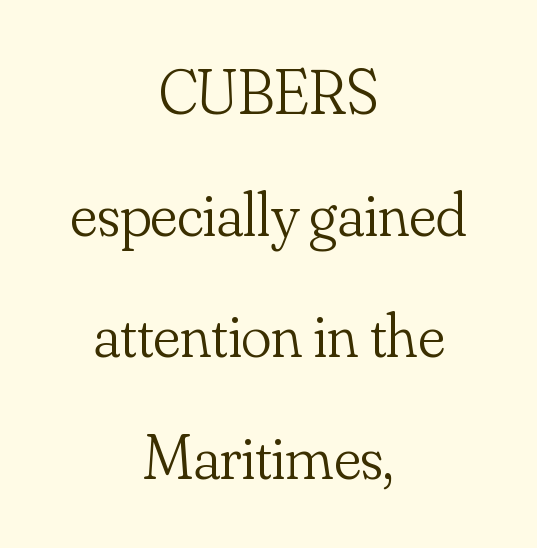
{"serif": "yes", "italic": "no", "bold": "no", "weight": "light", "width": "normal", "stroke_contrast": "low", "x_height": "small", "monospaced": "no", "underline": "no", "align": "center", "line_spacing": "loose", "line_spacing_ratio": 1.93, "letter_spacing": "normal", "letter_spacing_em": 0.0, "glyph_px": 63}
